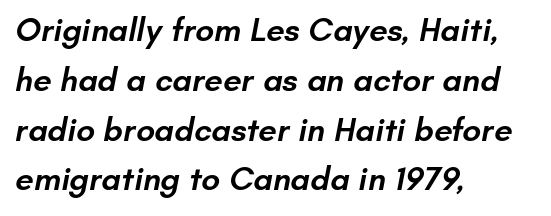
Q: Is the text bold? A: Semi-bold.
Q: Is the typeface a serif or a sans-serif typeface? A: Sans-serif.
Q: Is the text underlined? A: No.
Q: How is the paragraph aligned? A: Left-aligned.
Q: Is the spacing between letters normal or unusually wide? A: Normal.
Q: Is the spacing between lines tight, normal or loose? A: Normal.
Q: Width (condensed, normal, or wide)? A: Normal.
Q: Stroke contrast? A: Low.
Q: x-height? A: Small.
Q: Monospaced? A: No.
